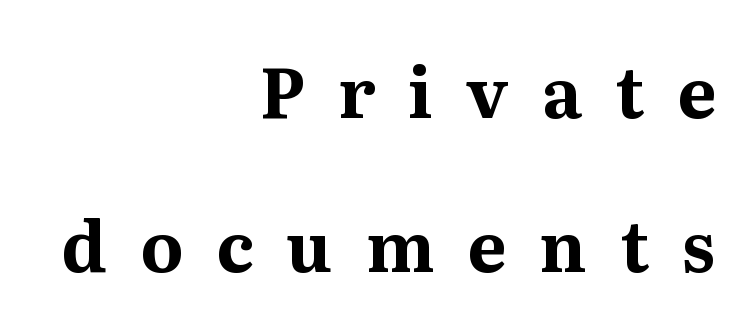
The image shows 69 px bold serif type, upright; set right-aligned, loose line spacing (2.23x), unusually wide letter spacing (+0.48 em), not underlined; medium stroke contrast and a medium x-height.
